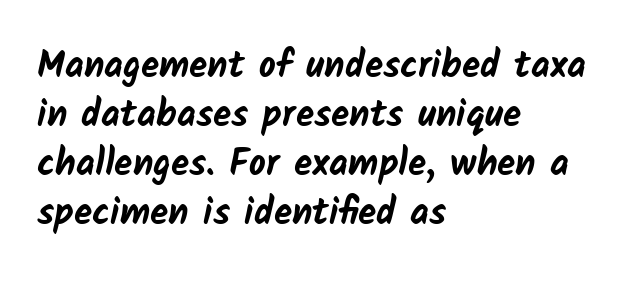
{"serif": "no", "bold": "yes", "weight": "bold", "width": "normal", "stroke_contrast": "low", "x_height": "medium", "monospaced": "no", "underline": "no", "align": "left", "line_spacing": "normal", "line_spacing_ratio": 1.32, "letter_spacing": "normal", "letter_spacing_em": 0.0, "glyph_px": 37}
